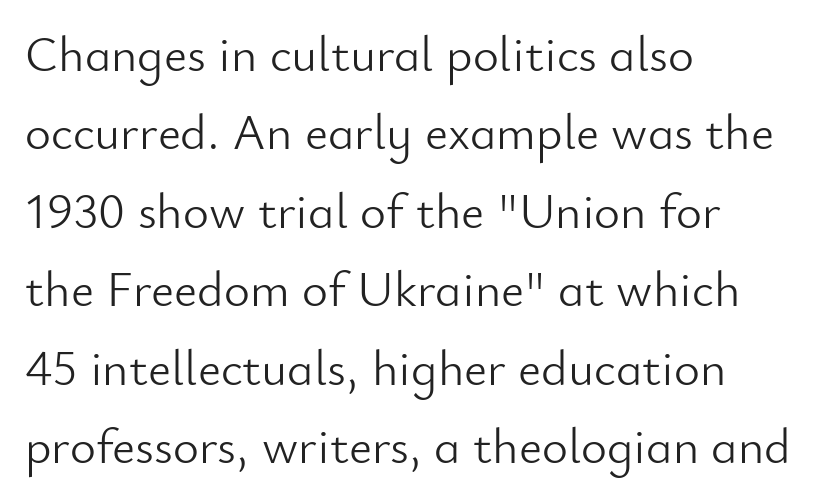
Q: Is the text bold? A: No.
Q: Is the text italic (slanted)? A: No, it is upright.
Q: Is the typeface a serif or a sans-serif typeface? A: Sans-serif.
Q: Is the text underlined? A: No.
Q: How is the paragraph aligned? A: Left-aligned.
Q: Is the spacing between letters normal or unusually wide? A: Normal.
Q: Is the spacing between lines tight, normal or loose? A: Normal.
Q: Width (condensed, normal, or wide)? A: Normal.
Q: Stroke contrast? A: Low.
Q: x-height? A: Small.
Q: Monospaced? A: No.
